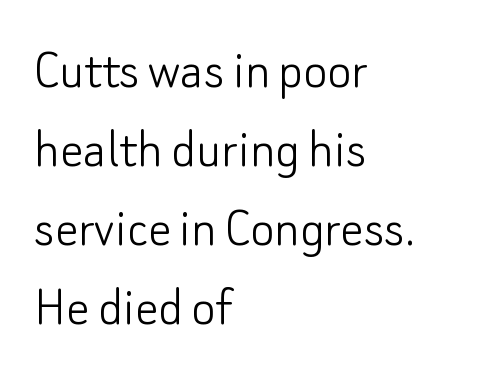
{"serif": "no", "italic": "no", "bold": "no", "weight": "light", "width": "normal", "stroke_contrast": "low", "x_height": "small", "monospaced": "no", "underline": "no", "align": "left", "line_spacing": "normal", "line_spacing_ratio": 1.36, "letter_spacing": "normal", "letter_spacing_em": 0.0, "glyph_px": 58}
